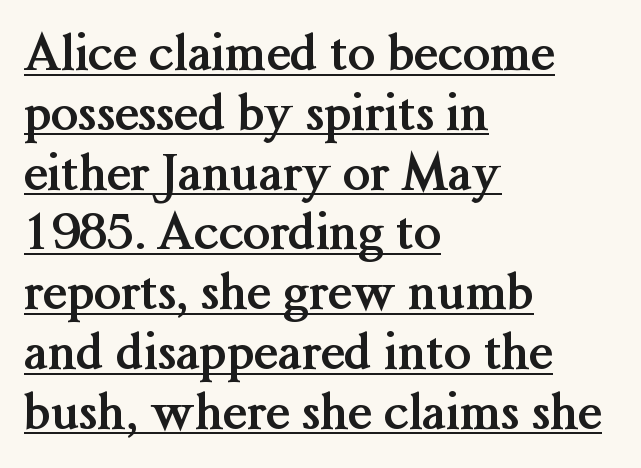
Q: Is the text bold? A: Yes.
Q: Is the text italic (slanted)? A: No, it is upright.
Q: Is the typeface a serif or a sans-serif typeface? A: Serif.
Q: Is the text underlined? A: Yes.
Q: How is the paragraph aligned? A: Left-aligned.
Q: Is the spacing between letters normal or unusually wide? A: Normal.
Q: Width (condensed, normal, or wide)? A: Normal.
Q: Stroke contrast? A: Medium.
Q: x-height? A: Medium.
Q: Monospaced? A: No.
